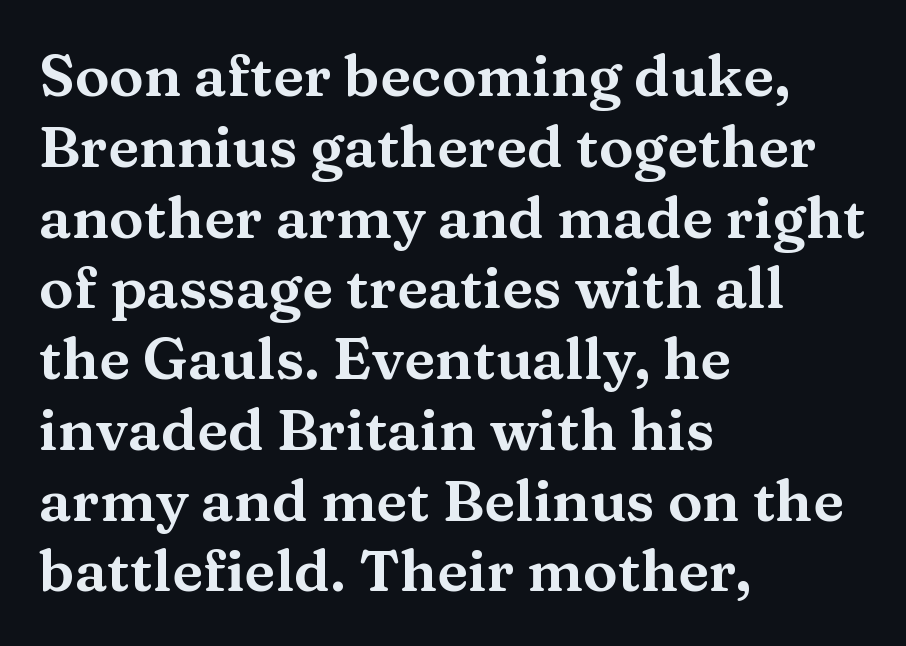
Q: Is the text italic (slanted)? A: No, it is upright.
Q: Is the typeface a serif or a sans-serif typeface? A: Serif.
Q: Is the text underlined? A: No.
Q: How is the paragraph aligned? A: Left-aligned.
Q: Is the spacing between letters normal or unusually wide? A: Normal.
Q: Width (condensed, normal, or wide)? A: Wide.
Q: Stroke contrast? A: Medium.
Q: x-height? A: Medium.
Q: Monospaced? A: No.
